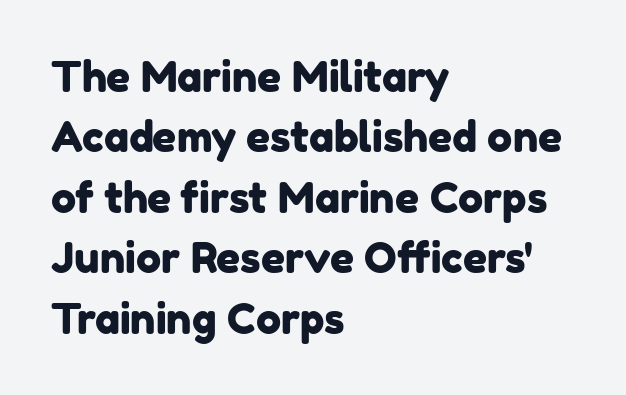
Anything drawn beneath the words? Only blank space. Letterform terminals end flat and unadorned throughout the passage. Each letter keeps its own natural width here, so spacing adapts to shape. This block has exactly the height ordinary leading produces. Tracking value appears to be zero — textbook default spacing. Each line starts at the same left margin while the right side varies.
